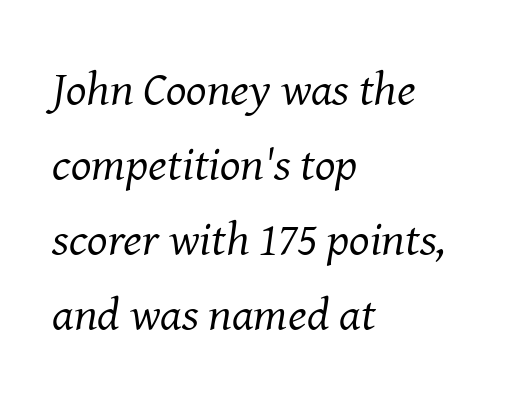
The image shows 48 px regular-weight serif type, italic (leaning right); set left-aligned, normal line spacing (1.56x), normal letter spacing, not underlined; medium stroke contrast and a medium x-height.
